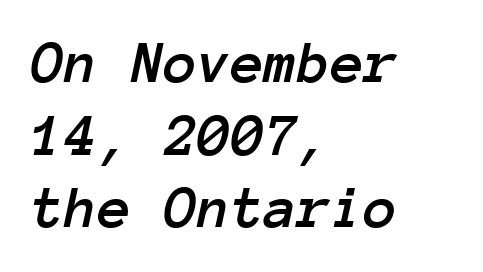
This is oblique type, the kind used for emphasis or titles. Compared with a centered layout, this one pins lines to the left instead. No word sits above an underline. Tracking value appears to be zero — textbook default spacing. The letters march in equal steps, a hallmark of fixed-pitch type.
